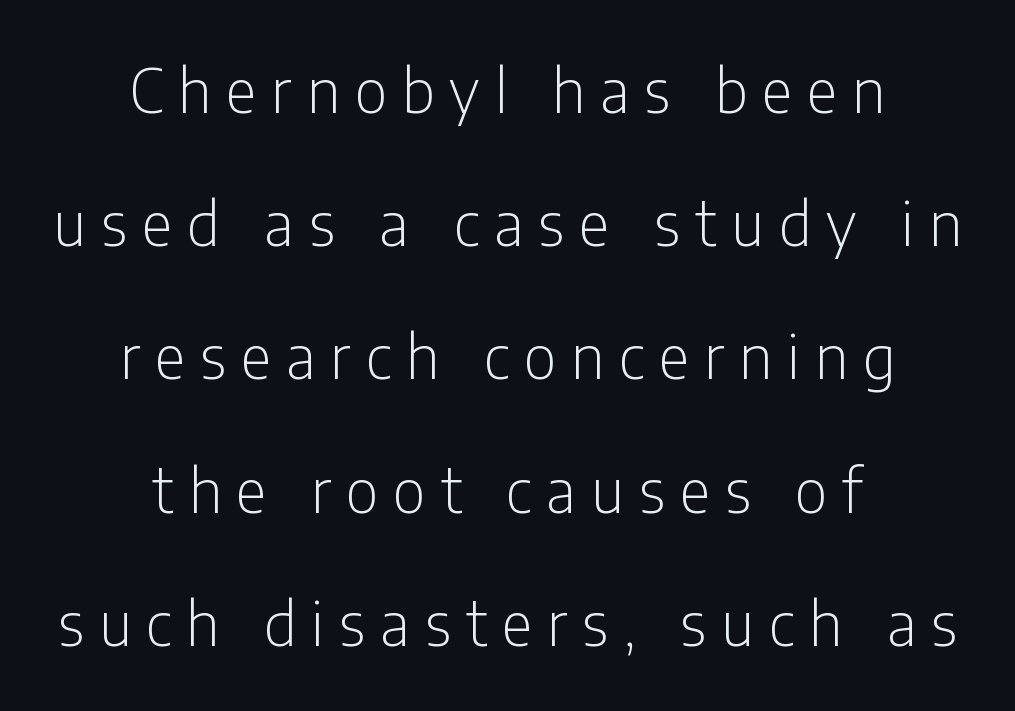
Words appear elongated and porous because spacing is wide. The letters carry no serifs — their stems end cleanly without finishing strokes. Where is the straight margin? There isn't one; the lines are centered. The string is rendered with underlining switched off. Is the type heavy? It reads as light-to-regular instead. Is this a fixed-width face? No — the glyphs have proportional, varying widths.
